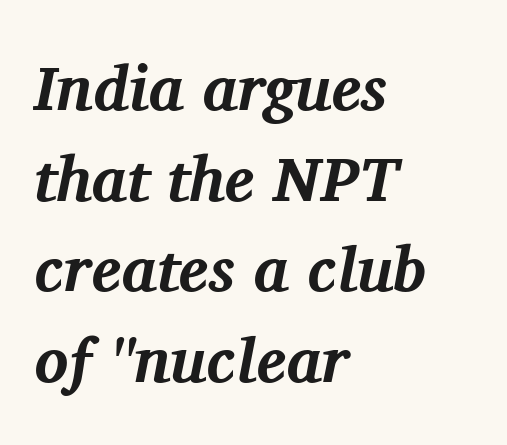
Q: Is the text bold? A: Yes.
Q: Is the text italic (slanted)? A: Yes, it leans right by about 11 degrees.
Q: Is the typeface a serif or a sans-serif typeface? A: Serif.
Q: Is the text underlined? A: No.
Q: How is the paragraph aligned? A: Left-aligned.
Q: Is the spacing between letters normal or unusually wide? A: Normal.
Q: Is the spacing between lines tight, normal or loose? A: Normal.
Q: Width (condensed, normal, or wide)? A: Normal.
Q: Stroke contrast? A: Medium.
Q: x-height? A: Medium.
Q: Monospaced? A: No.
